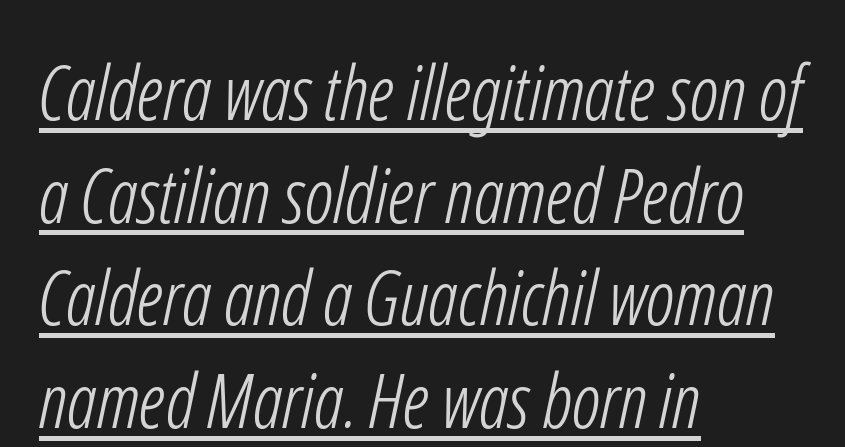
{"serif": "no", "bold": "no", "weight": "light", "width": "condensed", "stroke_contrast": "low", "x_height": "medium", "monospaced": "no", "underline": "yes", "align": "left", "line_spacing": "normal", "line_spacing_ratio": 1.37, "letter_spacing": "normal", "letter_spacing_em": 0.0, "glyph_px": 75}
